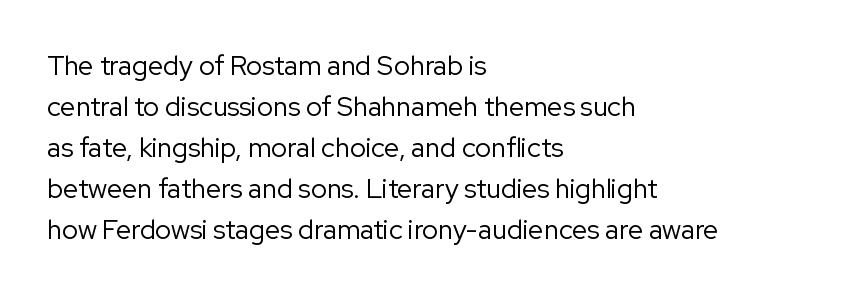
{"italic": "no", "bold": "no", "underline": "no", "align": "left", "line_spacing": "normal", "line_spacing_ratio": 1.52, "letter_spacing": "normal", "letter_spacing_em": 0.0, "glyph_px": 27}
